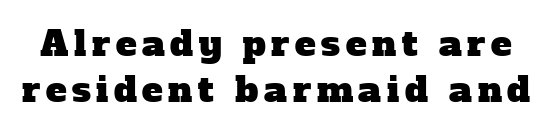
The leading is moderate, giving the passage an even texture. Type without underlining. In terms of letterform style, serifs are clearly present. Character widths vary here, with narrow letters taking less room than wide ones.
